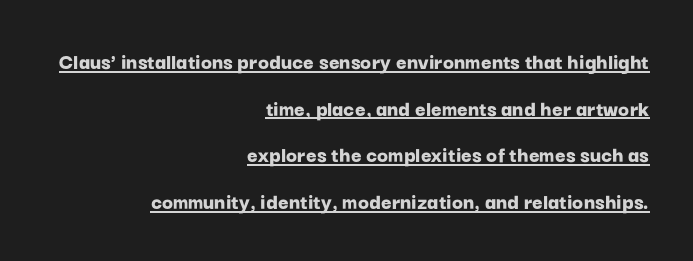
Q: Is the text bold? A: Yes.
Q: Is the text italic (slanted)? A: No, it is upright.
Q: Is the text underlined? A: Yes.
Q: How is the paragraph aligned? A: Right-aligned.
Q: Is the spacing between letters normal or unusually wide? A: Normal.
Q: Is the spacing between lines tight, normal or loose? A: Loose.
